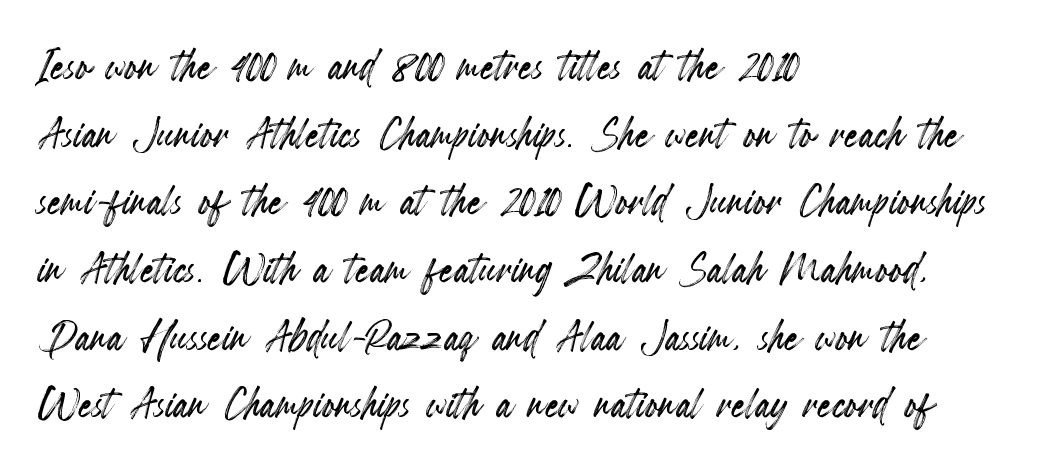
{"width": "condensed", "x_height": "small", "monospaced": "no", "underline": "no", "align": "left", "line_spacing_ratio": 1.23, "letter_spacing": "normal", "letter_spacing_em": 0.0, "glyph_px": 55}
